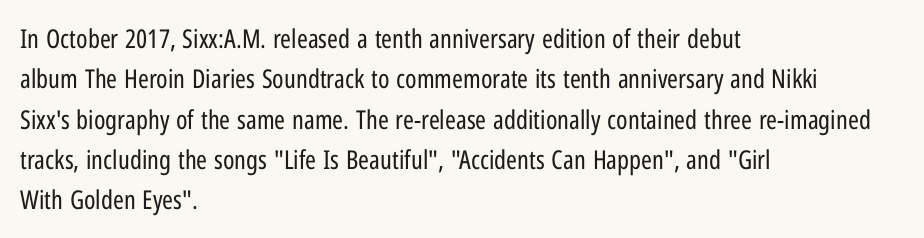
Q: Is the text bold? A: No.
Q: Is the text italic (slanted)? A: No, it is upright.
Q: Is the text underlined? A: No.
Q: How is the paragraph aligned? A: Left-aligned.
Q: Is the spacing between letters normal or unusually wide? A: Normal.
Q: Is the spacing between lines tight, normal or loose? A: Normal.
